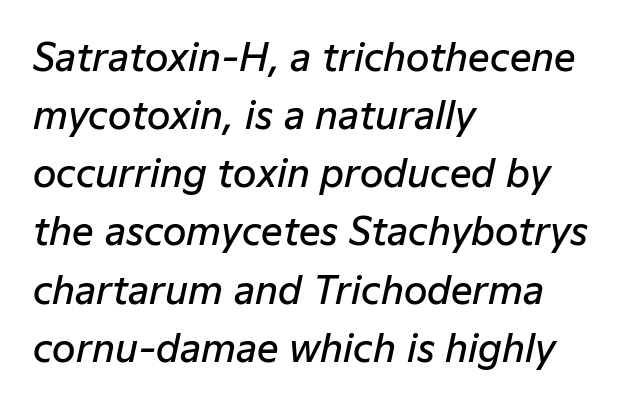
{"italic": "yes", "lean": "right", "slant_degrees": 12, "bold": "semi", "weight": "semibold", "width": "normal", "stroke_contrast": "low", "x_height": "medium", "monospaced": "no", "underline": "no", "align": "left", "line_spacing": "normal", "line_spacing_ratio": 1.53, "letter_spacing": "normal", "letter_spacing_em": 0.0, "glyph_px": 38}
